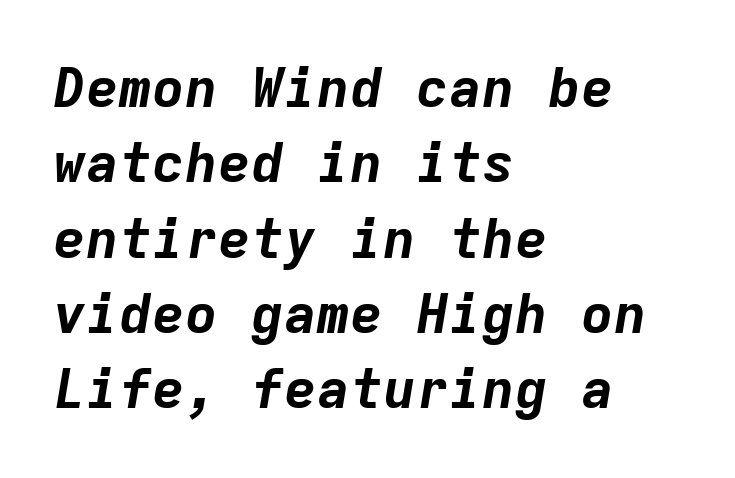
Each letter, wide or thin by design, is forced into the same width here. The specimen omits any rule beneath the text block's lines. Posture: slanted. Layout note: lines flush left. I'd describe the lettering as bold — thick and assertive.
